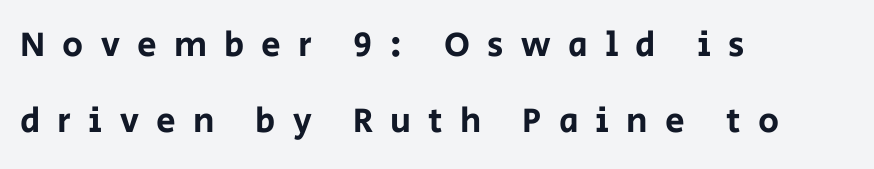
The image shows 35 px sans-serif type, upright; set left-aligned, loose line spacing (2.18x), unusually wide letter spacing (+0.49 em), not underlined; low stroke contrast and a large x-height.
